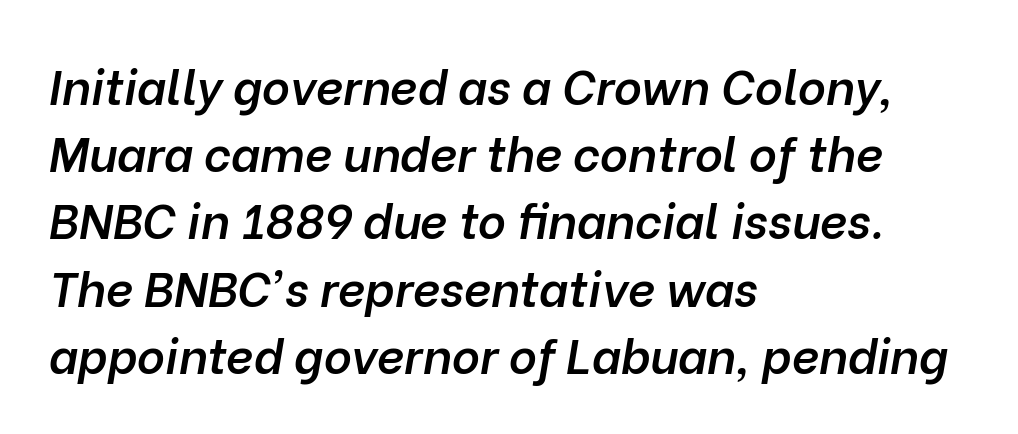
{"italic": "yes", "lean": "right", "slant_degrees": 10, "bold": "semi", "weight": "semibold", "width": "normal", "stroke_contrast": "low", "x_height": "medium", "monospaced": "no", "underline": "no", "align": "left", "line_spacing": "normal", "line_spacing_ratio": 1.4, "letter_spacing": "normal", "letter_spacing_em": 0.0, "glyph_px": 48}
